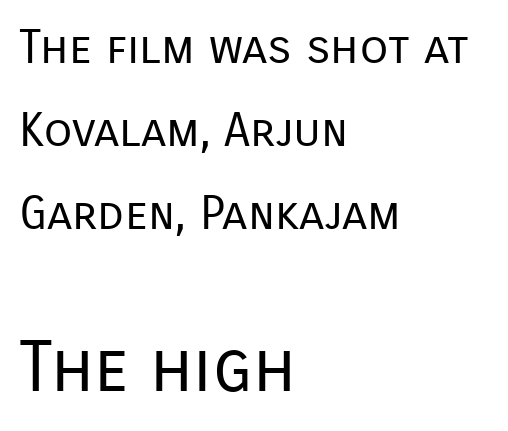
{"serif": "no", "italic": "no", "bold": "no", "weight": "regular", "width": "normal", "stroke_contrast": "low", "x_height": "medium", "monospaced": "no", "underline": "no", "align": "left", "line_spacing_ratio": 1.77, "letter_spacing": "normal", "letter_spacing_em": 0.0, "larger_block": "second", "size_ratio": 1.51, "glyph_px": 71}
